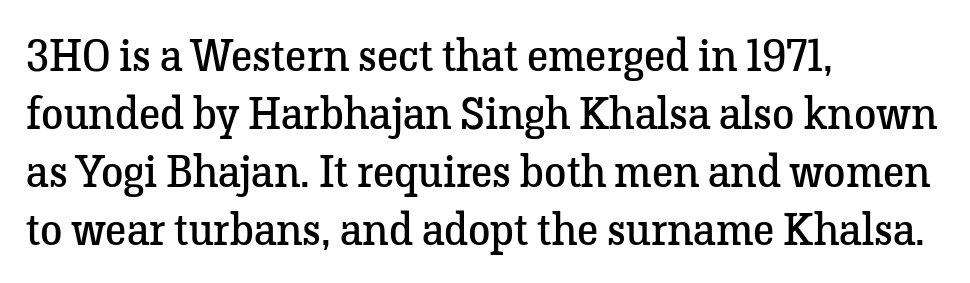
The image shows 45 px regular-weight serif type, upright; set left-aligned, normal line spacing (1.29x), normal letter spacing, not underlined; low stroke contrast and a medium x-height.
